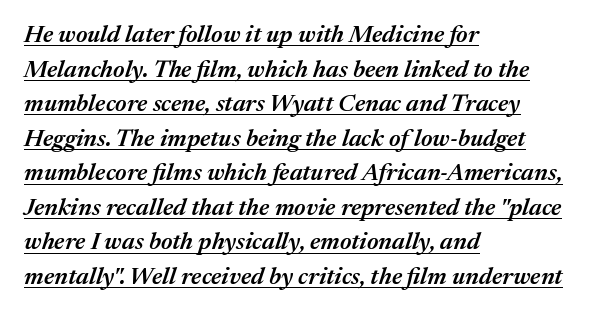
{"italic": "yes", "lean": "right", "slant_degrees": 17, "bold": "semi", "underline": "yes", "align": "left", "line_spacing": "normal", "line_spacing_ratio": 1.44, "letter_spacing": "normal", "letter_spacing_em": 0.0, "glyph_px": 24}
